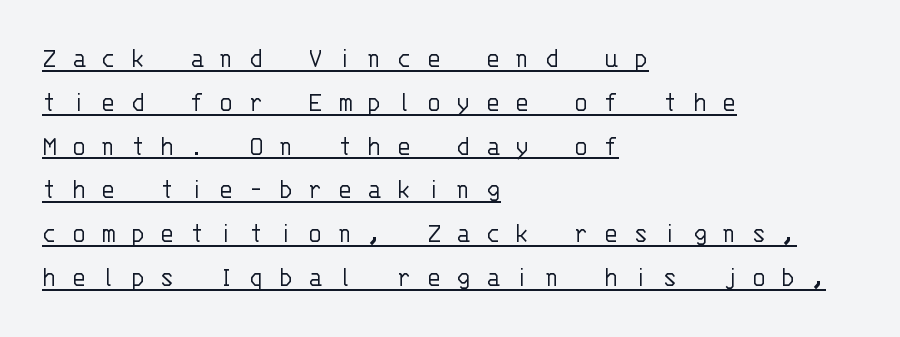
The image shows 30 px light sans-serif type, upright, monospaced; set left-aligned, normal line spacing (1.46x), unusually wide letter spacing (+0.5 em), underlined; low stroke contrast and a large x-height.
